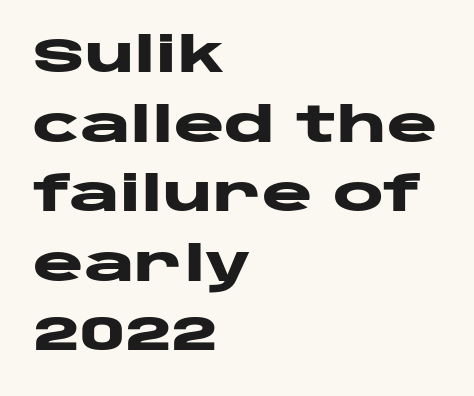
The image shows 48 px heavy, wide sans-serif type, upright; set left-aligned, normal line spacing (1.45x), normal letter spacing, not underlined; low stroke contrast and a large x-height.
